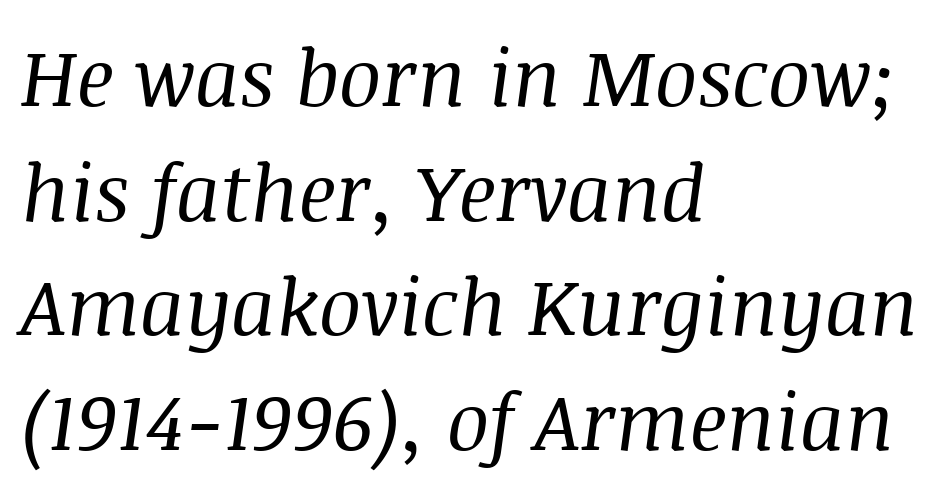
{"serif": "yes", "italic": "yes", "lean": "right", "slant_degrees": 8, "bold": "no", "weight": "regular", "width": "normal", "stroke_contrast": "medium", "x_height": "large", "monospaced": "no", "underline": "no", "align": "left", "line_spacing": "normal", "line_spacing_ratio": 1.45, "letter_spacing": "normal", "letter_spacing_em": 0.0, "glyph_px": 79}
